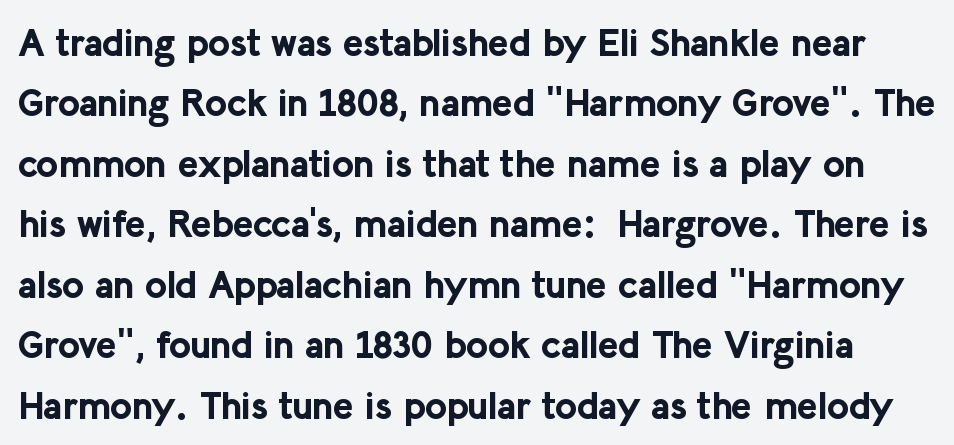
Q: Is the text bold? A: Yes.
Q: Is the text italic (slanted)? A: No, it is upright.
Q: Is the typeface a serif or a sans-serif typeface? A: Sans-serif.
Q: Is the text underlined? A: No.
Q: Is the spacing between letters normal or unusually wide? A: Normal.
Q: Is the spacing between lines tight, normal or loose? A: Normal.
Q: Width (condensed, normal, or wide)? A: Normal.
Q: Stroke contrast? A: Low.
Q: x-height? A: Medium.
Q: Monospaced? A: No.
